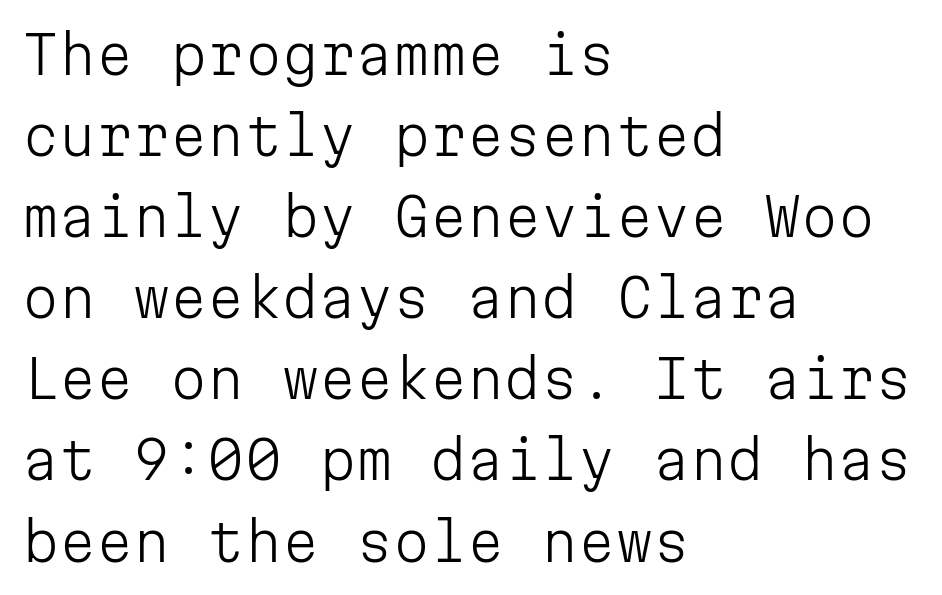
{"serif": "no", "italic": "no", "bold": "no", "weight": "light", "width": "normal", "stroke_contrast": "low", "x_height": "medium", "monospaced": "yes", "underline": "no", "align": "left", "line_spacing": "normal", "line_spacing_ratio": 1.53, "letter_spacing": "normal", "letter_spacing_em": 0.0, "glyph_px": 53}
